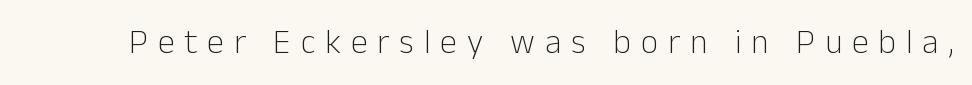
Q: Is the text bold? A: No.
Q: Is the text italic (slanted)? A: No, it is upright.
Q: Is the typeface a serif or a sans-serif typeface? A: Sans-serif.
Q: Is the text underlined? A: No.
Q: Is the spacing between letters normal or unusually wide? A: Unusually wide.
Q: Width (condensed, normal, or wide)? A: Normal.
Q: Stroke contrast? A: Low.
Q: x-height? A: Medium.
Q: Monospaced? A: No.
